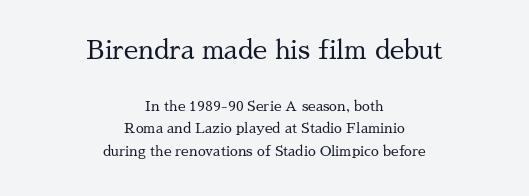
Tracking value appears to be zero — textbook default spacing. Reading down the column, the eye jumps a familiar distance to each next line. The typesetter chose a symmetrical, centered arrangement here. When letters stand straight like this, we call the style roman or upright. Between these two stacked blocks, the higher one wins on size. Unmarked baselines from the first word to the last.
